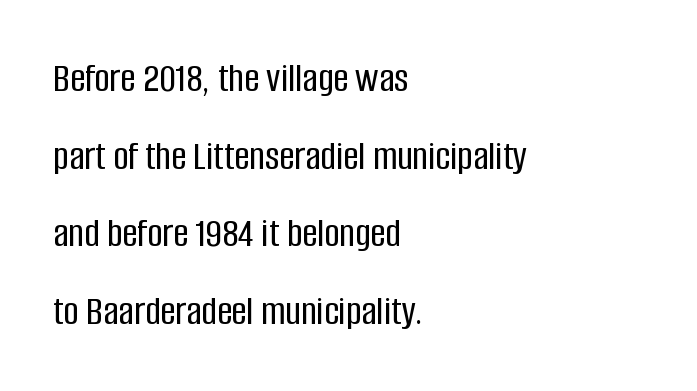
The image shows 42 px condensed sans-serif type, upright; set left-aligned, line spacing 1.85x, normal letter spacing, not underlined; low stroke contrast and a large x-height.
